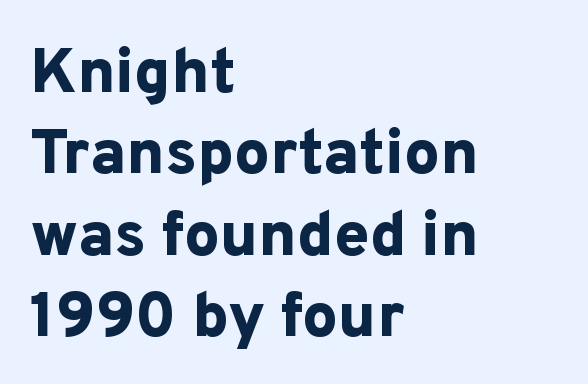
{"serif": "no", "italic": "no", "bold": "yes", "weight": "bold", "width": "normal", "stroke_contrast": "low", "x_height": "medium", "monospaced": "no", "underline": "no", "align": "left", "line_spacing": "normal", "line_spacing_ratio": 1.29, "letter_spacing": "normal", "letter_spacing_em": 0.0, "glyph_px": 63}
